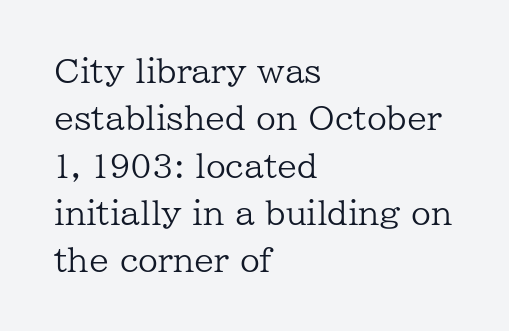
Q: Is the text bold? A: No.
Q: Is the text italic (slanted)? A: No, it is upright.
Q: Is the typeface a serif or a sans-serif typeface? A: Serif.
Q: Is the text underlined? A: No.
Q: How is the paragraph aligned? A: Left-aligned.
Q: Is the spacing between letters normal or unusually wide? A: Normal.
Q: Is the spacing between lines tight, normal or loose? A: Normal.
Q: Width (condensed, normal, or wide)? A: Normal.
Q: Stroke contrast? A: Low.
Q: x-height? A: Medium.
Q: Monospaced? A: No.
